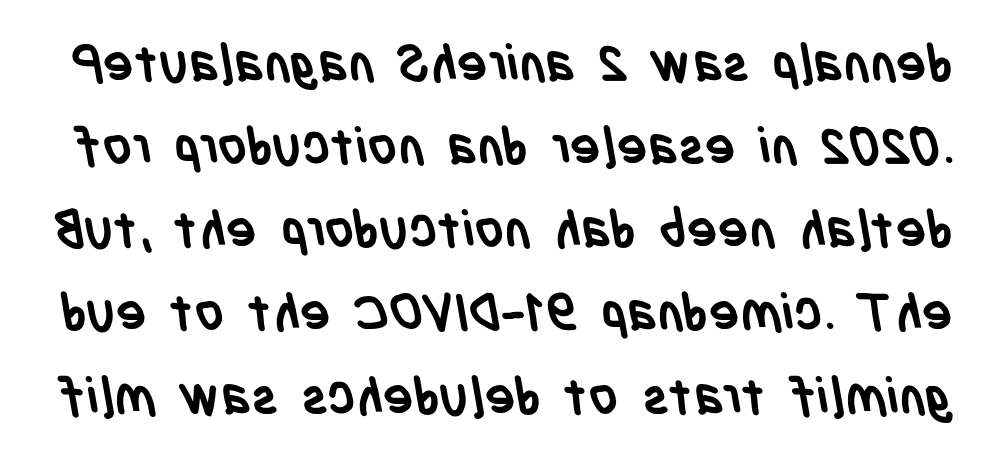
Typesetter's note: full bold, strokes at maximum text heaviness. Serifs: no, the terminals of the letterforms are clean. This sample uses plain, unmodified letter spacing. These lines sit exactly where default settings would place them. The foot of each line stays bare and open.
